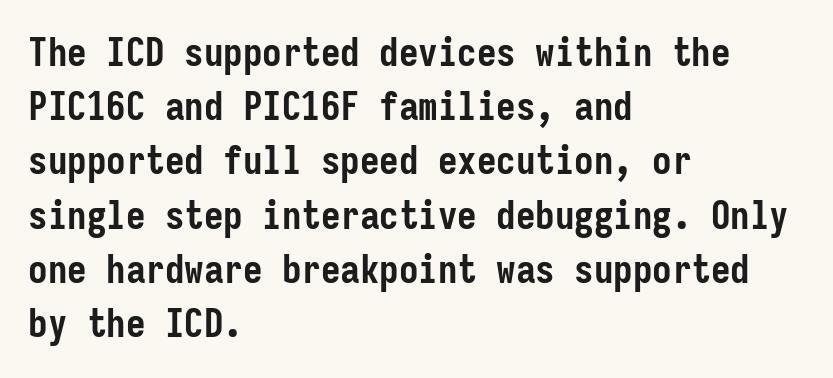
Here the designer chose a console-style face with uniform glyph widths. How are the letters spaced? Ordinarily, with no added tracking. Baseline-to-baseline distance is the conventional proportion of letter height. Anything drawn beneath the words? Only blank space. When letters stand straight like this, we call the style roman or upright. Set as a true bold cut, around the 700 mark.
